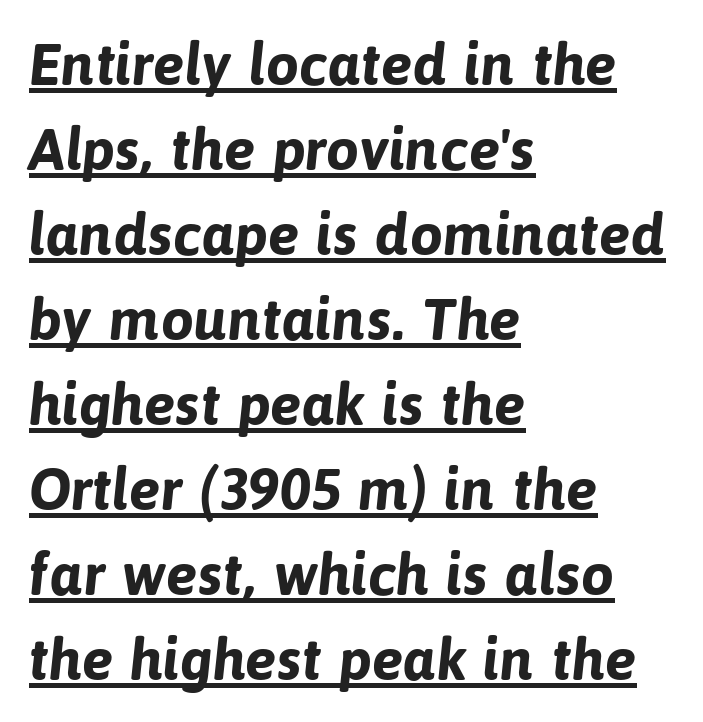
Q: Is the text bold? A: Yes.
Q: Is the typeface a serif or a sans-serif typeface? A: Sans-serif.
Q: Is the text underlined? A: Yes.
Q: How is the paragraph aligned? A: Left-aligned.
Q: Is the spacing between letters normal or unusually wide? A: Normal.
Q: Is the spacing between lines tight, normal or loose? A: Normal.
Q: Width (condensed, normal, or wide)? A: Normal.
Q: Stroke contrast? A: Low.
Q: x-height? A: Medium.
Q: Monospaced? A: No.
